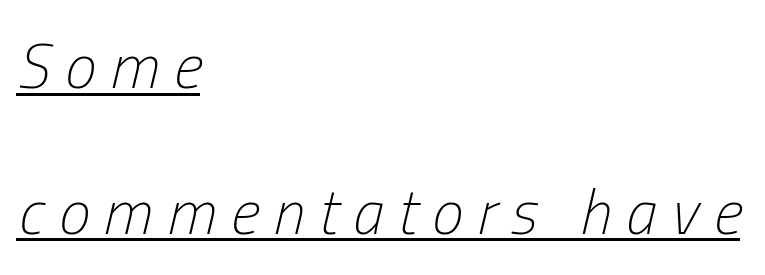
Q: Is the text bold? A: No.
Q: Is the text italic (slanted)? A: Yes, it leans right by about 13 degrees.
Q: Is the text underlined? A: Yes.
Q: How is the paragraph aligned? A: Left-aligned.
Q: Is the spacing between letters normal or unusually wide? A: Unusually wide.
Q: Is the spacing between lines tight, normal or loose? A: Loose.
Q: Width (condensed, normal, or wide)? A: Condensed.
Q: Stroke contrast? A: Low.
Q: x-height? A: Medium.
Q: Monospaced? A: No.
